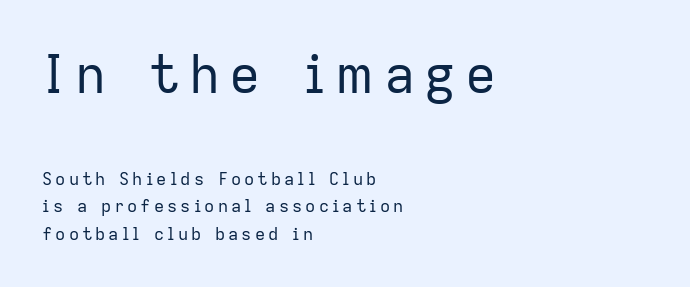
Q: Is the text bold? A: No.
Q: Is the text italic (slanted)? A: No, it is upright.
Q: Is the typeface a serif or a sans-serif typeface? A: Sans-serif.
Q: Is the text underlined? A: No.
Q: How is the paragraph aligned? A: Left-aligned.
Q: Is the spacing between lines tight, normal or loose? A: Normal.
Q: Which block of text is set in a larger size, the first (top) or the second (bottom)? A: The first (top) one.
Q: Width (condensed, normal, or wide)? A: Normal.
Q: Stroke contrast? A: Low.
Q: x-height? A: Medium.
Q: Monospaced? A: No.
